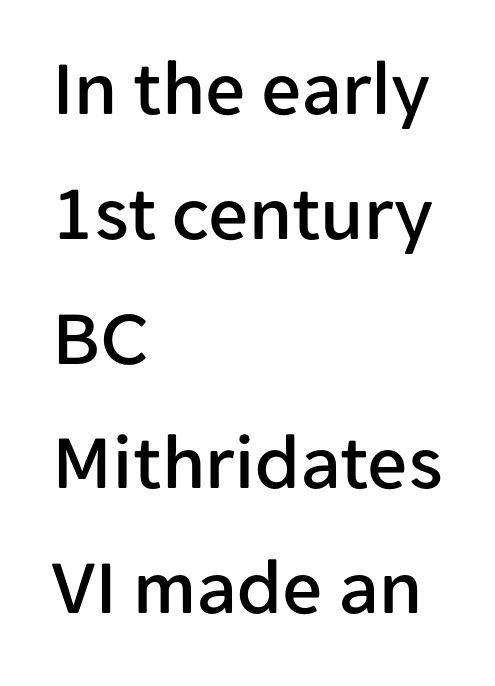
The image shows 79 px sans-serif type, upright; set left-aligned, normal line spacing (1.58x), normal letter spacing, not underlined; low stroke contrast and a medium x-height.
